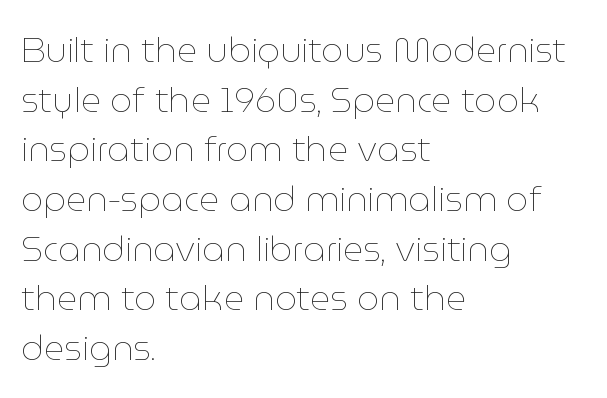
Proportional: the letters do not fall into vertical columns. Layout note: lines flush left. Style check: upright. Honestly, the letter spacing is just normal — you wouldn't notice it.
